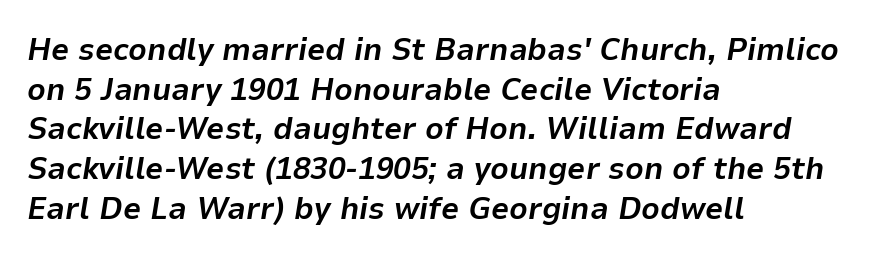
Between one letter and the next there's only the usual sliver of space. This rendering uses left alignment, leaving the right contour irregular. Proportional: the letters do not fall into vertical columns. This is oblique type, the kind used for emphasis or titles. As a designer I'd log this as weight 700, bold. Clear beneath every line of the passage.
